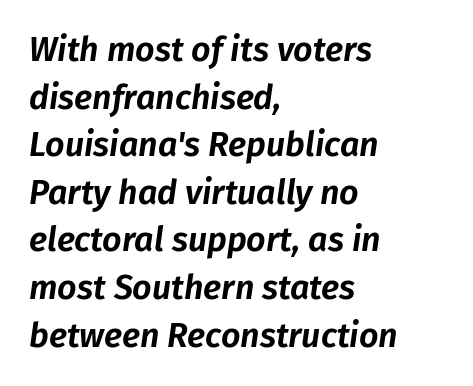
The image shows 34 px text type, italic (leaning right); set left-aligned, normal line spacing (1.4x), normal letter spacing, not underlined; low stroke contrast and a medium x-height.
